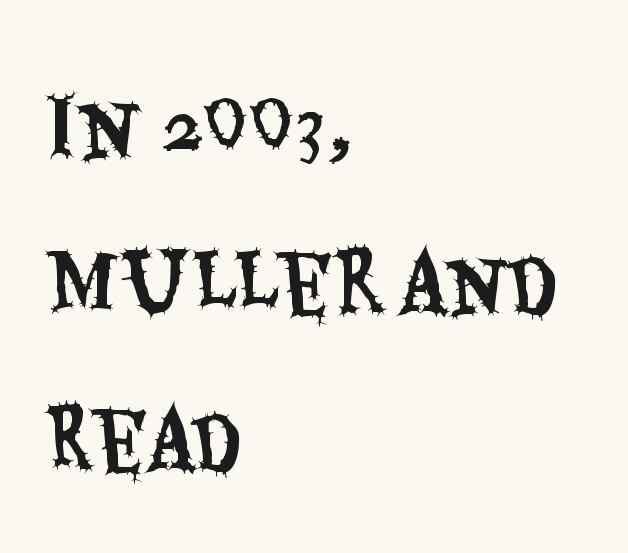
The image shows 79 px condensed sans-serif type, upright; set left-aligned, loose line spacing (1.98x), normal letter spacing, not underlined; medium stroke contrast and a large x-height.
